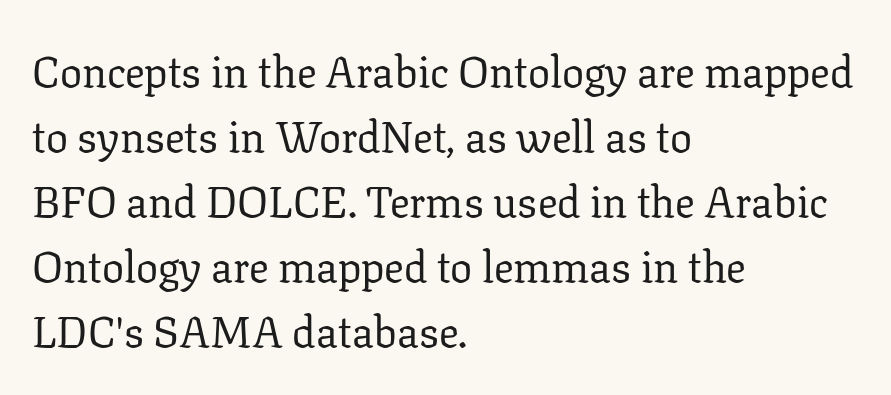
The image shows 44 px regular-weight serif type, upright; set left-aligned, normal line spacing (1.48x), normal letter spacing, not underlined; low stroke contrast and a medium x-height.
